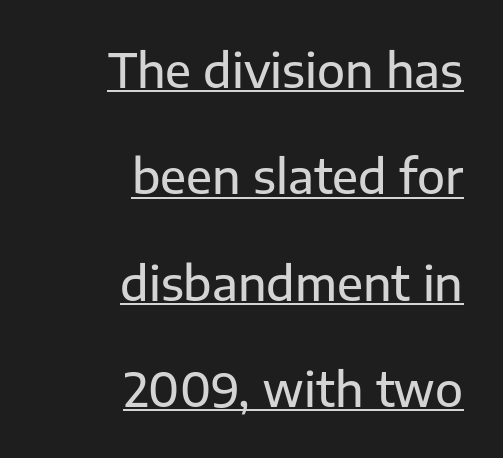
Standard letterfit; no display-style spreading of the glyphs. One-word summary of the alignment: right. Here the designer chose a conventional face with non-uniform glyph widths. Check where the strokes stop: nothing finishes them off — pure sans.
